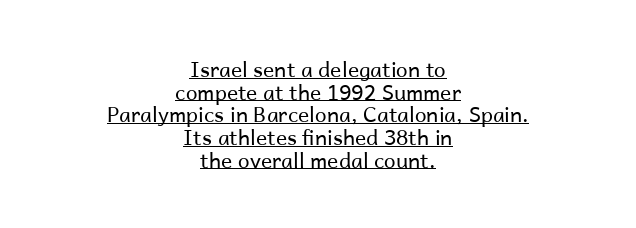
Q: Is the text bold? A: No.
Q: Is the text italic (slanted)? A: No, it is upright.
Q: Is the text underlined? A: Yes.
Q: How is the paragraph aligned? A: Centered.
Q: Is the spacing between letters normal or unusually wide? A: Normal.
Q: Is the spacing between lines tight, normal or loose? A: Tight.
